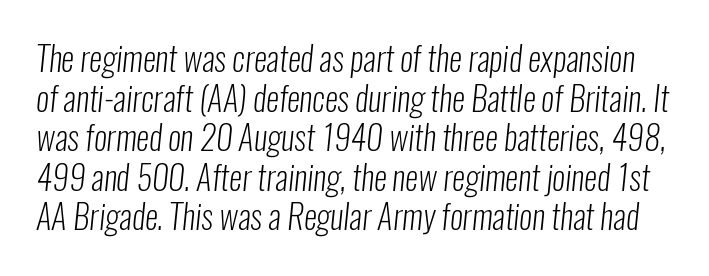
The image shows 33 px light, condensed sans-serif type; set line spacing 1.2x, normal letter spacing, not underlined; low stroke contrast and a medium x-height.
